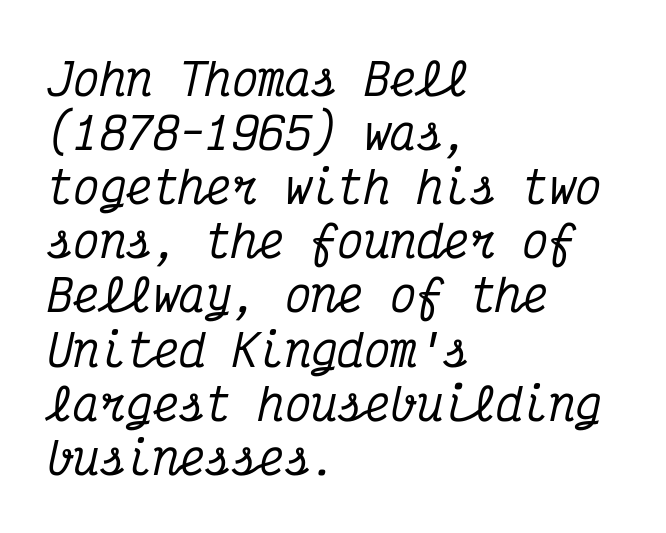
Q: Is the text italic (slanted)? A: Yes, it leans right by about 12 degrees.
Q: Is the typeface a serif or a sans-serif typeface? A: Serif.
Q: Is the text underlined? A: No.
Q: How is the paragraph aligned? A: Left-aligned.
Q: Is the spacing between letters normal or unusually wide? A: Normal.
Q: Width (condensed, normal, or wide)? A: Condensed.
Q: Stroke contrast? A: Medium.
Q: x-height? A: Medium.
Q: Monospaced? A: Yes.
